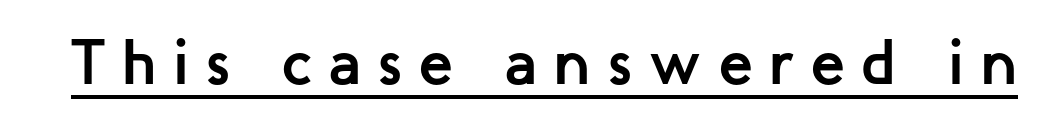
{"serif": "no", "italic": "no", "bold": "yes", "weight": "semibold", "width": "normal", "stroke_contrast": "low", "x_height": "medium", "monospaced": "no", "underline": "yes", "letter_spacing": "wide", "letter_spacing_em": 0.25, "glyph_px": 64}
